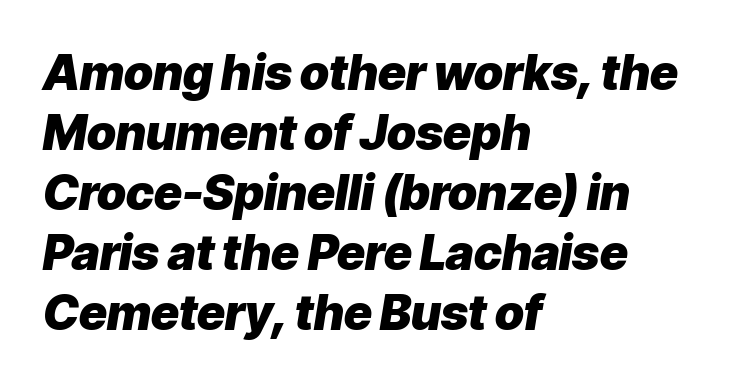
Q: Is the text bold? A: Yes.
Q: Is the text italic (slanted)? A: Yes, it leans right by about 9 degrees.
Q: Is the text underlined? A: No.
Q: How is the paragraph aligned? A: Left-aligned.
Q: Is the spacing between letters normal or unusually wide? A: Normal.
Q: Is the spacing between lines tight, normal or loose? A: Normal.
Q: Width (condensed, normal, or wide)? A: Normal.
Q: Stroke contrast? A: Low.
Q: x-height? A: Medium.
Q: Monospaced? A: No.
